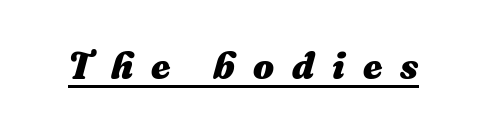
Q: Is the text bold? A: Yes.
Q: Is the text italic (slanted)? A: Yes, it leans right by about 16 degrees.
Q: Is the text underlined? A: Yes.
Q: Is the spacing between letters normal or unusually wide? A: Unusually wide.
Q: Width (condensed, normal, or wide)? A: Normal.
Q: Stroke contrast? A: Medium.
Q: x-height? A: Medium.
Q: Monospaced? A: No.
